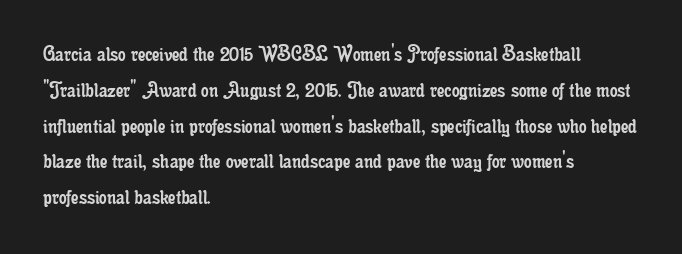
The setting favours the left margin, as ordinary paragraphs usually do. Upright lettering throughout. Letter spacing: default. No chunkiness to these letters — they're not bold.
